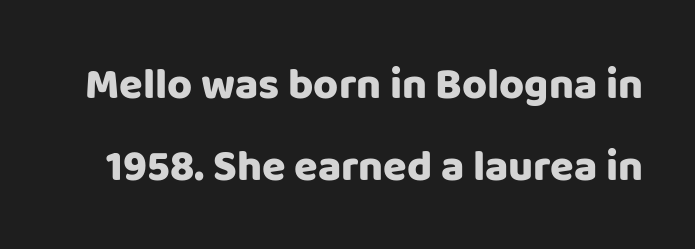
{"serif": "no", "italic": "no", "bold": "yes", "weight": "heavy", "width": "normal", "stroke_contrast": "low", "x_height": "large", "monospaced": "no", "underline": "no", "line_spacing": "loose", "line_spacing_ratio": 1.9, "letter_spacing": "normal", "letter_spacing_em": 0.0, "glyph_px": 43}
